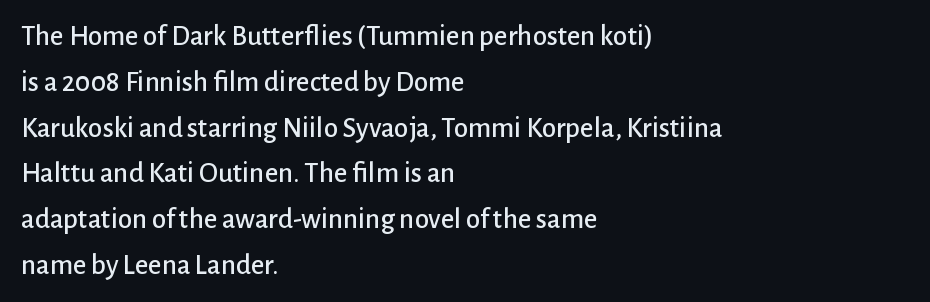
Typographically, this falls in the sans-serif category. Nobody touched the tracking dial on this one. These lines are set flush left with a ragged right edge. The specimen omits any rule beneath the text block's lines.
